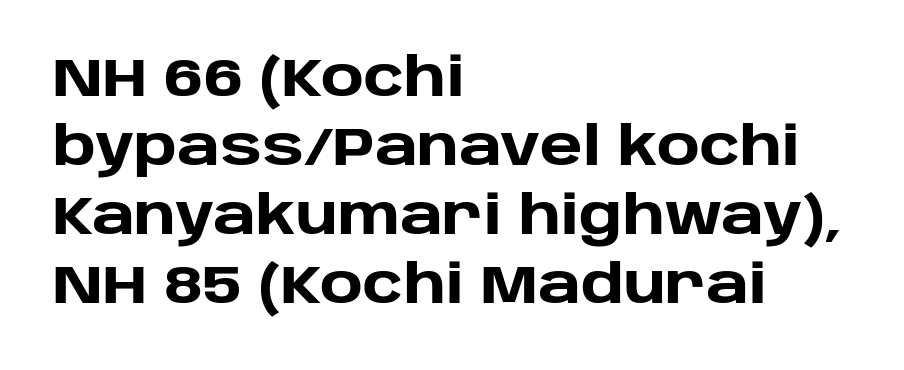
{"serif": "no", "italic": "no", "bold": "yes", "weight": "heavy", "width": "normal", "stroke_contrast": "low", "x_height": "large", "monospaced": "no", "underline": "no", "align": "left", "line_spacing": "normal", "line_spacing_ratio": 1.28, "letter_spacing": "normal", "letter_spacing_em": 0.0, "glyph_px": 54}
